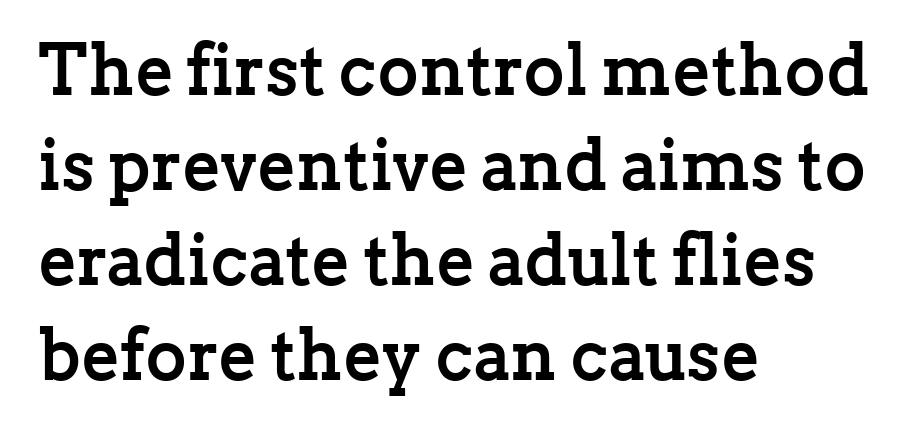
In terms of letterspacing, this is plain default setting. Unlike a clean sans, this face finishes its strokes with serifs. The rendering uses natural spacing where letterforms have individual widths. One-word summary of the alignment: left. Each row of text sits above clean, open space. These lines sit exactly where default settings would place them.
